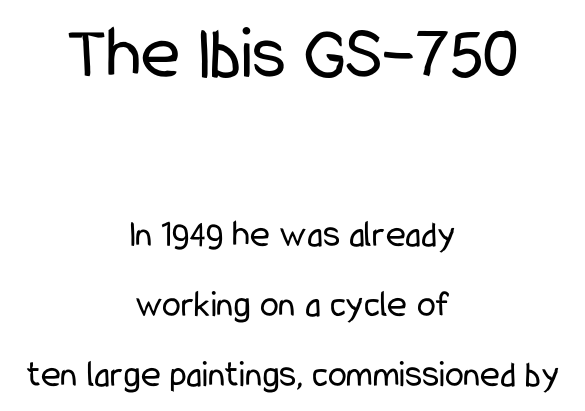
Each line is balanced around a shared central axis. A typesetter would call this zero additional tracking. Clear beneath every line of the passage. Looks like regular typesetting: each glyph gets only the width it needs. Nope, not italic — everything's standing straight.
